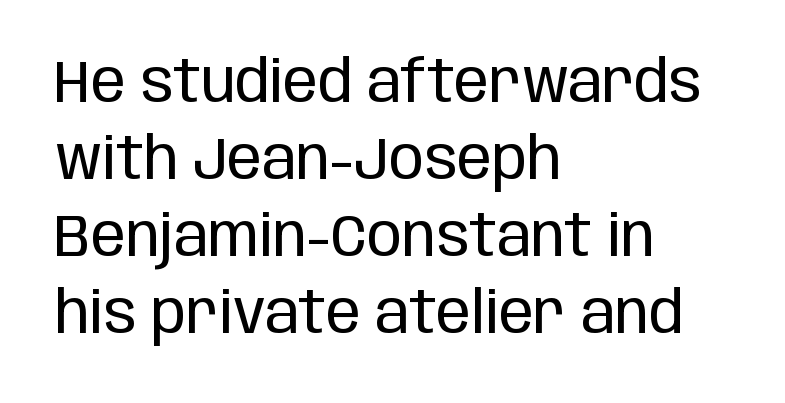
{"serif": "no", "italic": "no", "bold": "no", "weight": "regular", "width": "condensed", "stroke_contrast": "low", "x_height": "large", "monospaced": "no", "underline": "no", "align": "left", "line_spacing": "normal", "line_spacing_ratio": 1.33, "letter_spacing": "normal", "letter_spacing_em": 0.0, "glyph_px": 58}
